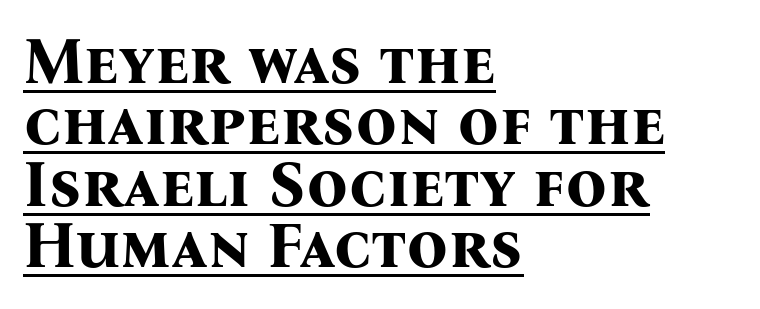
Q: Is the text bold? A: Yes.
Q: Is the text italic (slanted)? A: No, it is upright.
Q: Is the typeface a serif or a sans-serif typeface? A: Serif.
Q: Is the text underlined? A: Yes.
Q: How is the paragraph aligned? A: Left-aligned.
Q: Is the spacing between letters normal or unusually wide? A: Normal.
Q: Is the spacing between lines tight, normal or loose? A: Tight.
Q: Width (condensed, normal, or wide)? A: Normal.
Q: Stroke contrast? A: Medium.
Q: x-height? A: Medium.
Q: Monospaced? A: No.
